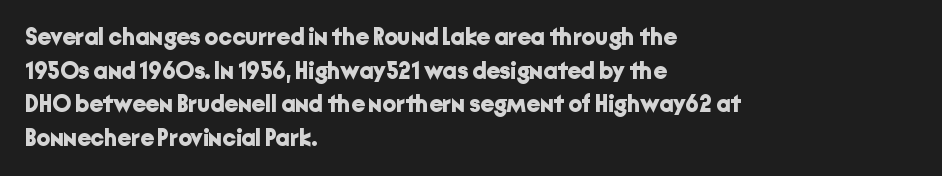
Q: Is the text bold? A: Yes.
Q: Is the text italic (slanted)? A: No, it is upright.
Q: Is the text underlined? A: No.
Q: How is the paragraph aligned? A: Left-aligned.
Q: Is the spacing between letters normal or unusually wide? A: Normal.
Q: Is the spacing between lines tight, normal or loose? A: Normal.
